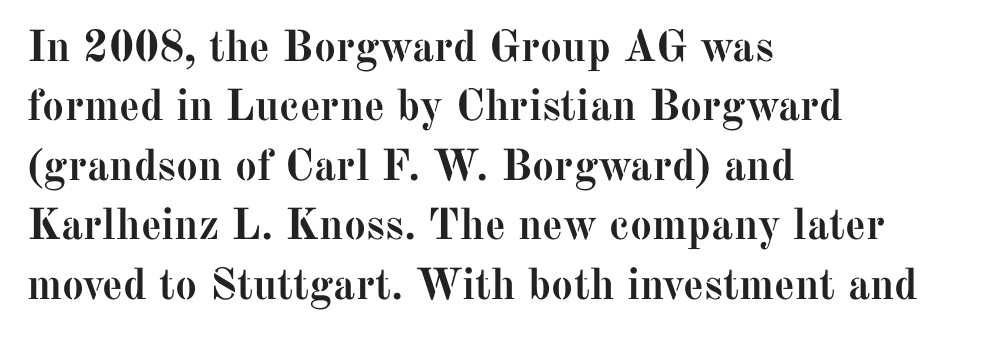
Leading matches the norm, producing a regular column. Horizontal alignment here is leftward, the default for most running prose. Strong, thick strokes mark this as bold type. The space directly below the letters is spotless. Vertical strokes here are truly vertical. Characters follow at the spacing the type designer built in.
